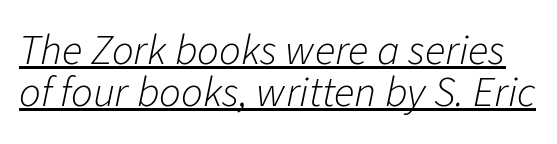
{"italic": "yes", "lean": "right", "slant_degrees": 11, "bold": "no", "weight": "light", "width": "normal", "stroke_contrast": "low", "x_height": "medium", "monospaced": "no", "underline": "yes", "line_spacing": "tight", "line_spacing_ratio": 0.98, "letter_spacing": "normal", "letter_spacing_em": 0.0, "glyph_px": 43}
